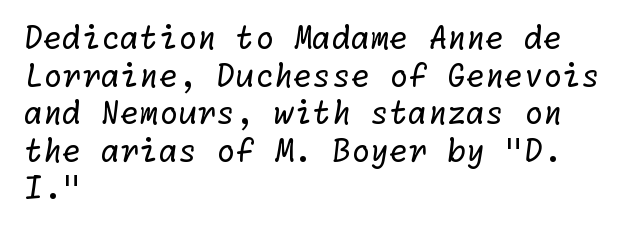
The image shows 31 px regular-weight sans-serif type; set left-aligned, line spacing 1.21x, normal letter spacing, not underlined; low stroke contrast and a medium x-height.
